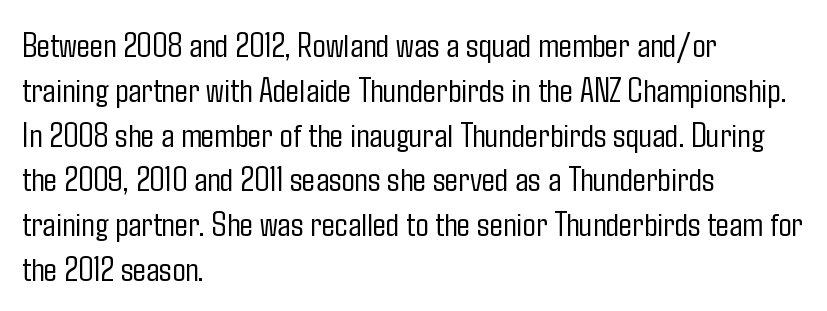
{"serif": "no", "italic": "no", "bold": "no", "weight": "light", "width": "condensed", "stroke_contrast": "low", "x_height": "medium", "monospaced": "no", "underline": "no", "align": "left", "line_spacing": "normal", "line_spacing_ratio": 1.28, "letter_spacing": "normal", "letter_spacing_em": 0.0, "glyph_px": 35}
